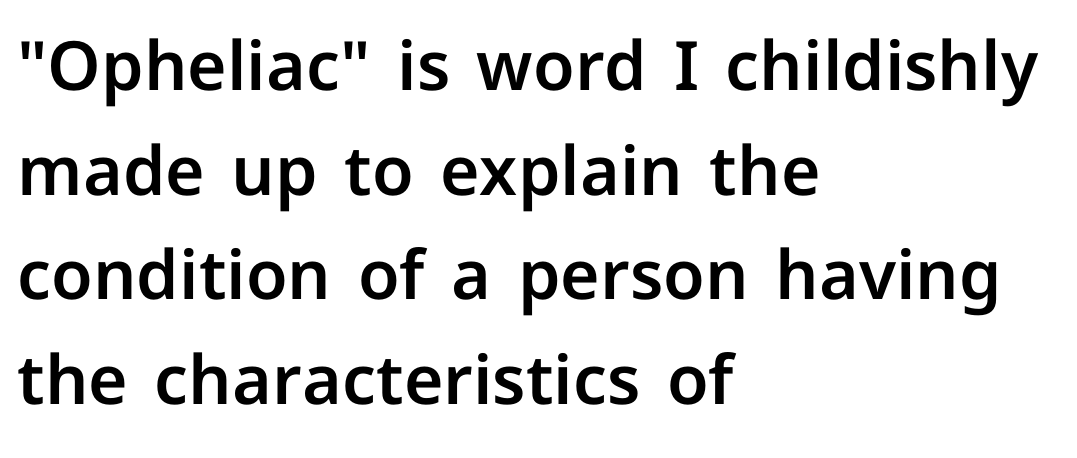
The image shows 68 px sans-serif type, upright; set left-aligned, normal line spacing (1.54x), normal letter spacing, not underlined; low stroke contrast and a medium x-height.
